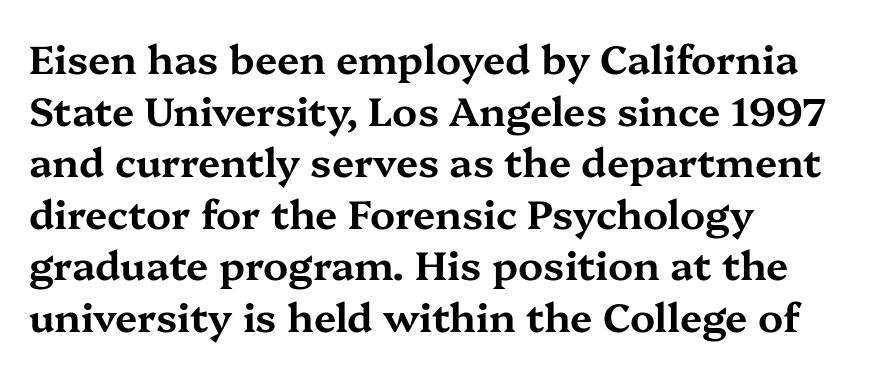
The glyphs are unaccompanied by any horizontal stroke below them. The typeface chosen for these lines features serifs. A typesetter would call this leading conventional body-copy spacing. Line beginnings align vertically; line endings do not. Between one letter and the next there's only the usual sliver of space.
